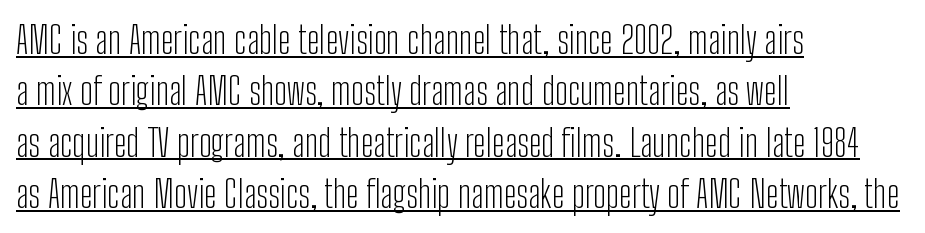
Q: Is the text bold? A: No.
Q: Is the text italic (slanted)? A: No, it is upright.
Q: Is the typeface a serif or a sans-serif typeface? A: Sans-serif.
Q: Is the text underlined? A: Yes.
Q: How is the paragraph aligned? A: Left-aligned.
Q: Is the spacing between letters normal or unusually wide? A: Normal.
Q: Is the spacing between lines tight, normal or loose? A: Normal.
Q: Width (condensed, normal, or wide)? A: Condensed.
Q: Stroke contrast? A: Low.
Q: x-height? A: Medium.
Q: Monospaced? A: No.
